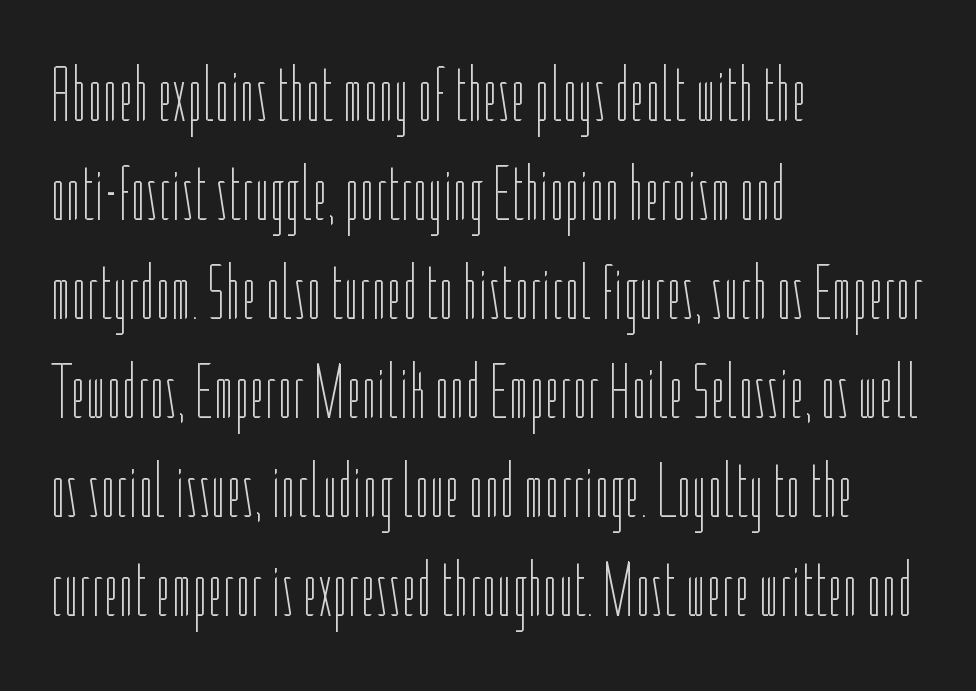
Q: Is the text bold? A: No.
Q: Is the text italic (slanted)? A: No, it is upright.
Q: Is the text underlined? A: No.
Q: How is the paragraph aligned? A: Left-aligned.
Q: Is the spacing between letters normal or unusually wide? A: Normal.
Q: Is the spacing between lines tight, normal or loose? A: Normal.
Q: Width (condensed, normal, or wide)? A: Condensed.
Q: Stroke contrast? A: Low.
Q: x-height? A: Medium.
Q: Monospaced? A: No.
